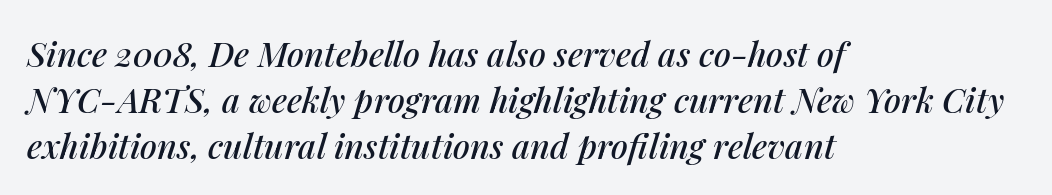
Q: Is the text italic (slanted)? A: Yes, it leans right by about 14 degrees.
Q: Is the text underlined? A: No.
Q: How is the paragraph aligned? A: Left-aligned.
Q: Is the spacing between letters normal or unusually wide? A: Normal.
Q: Is the spacing between lines tight, normal or loose? A: Normal.
Q: Width (condensed, normal, or wide)? A: Normal.
Q: Stroke contrast? A: Medium.
Q: x-height? A: Medium.
Q: Monospaced? A: No.
